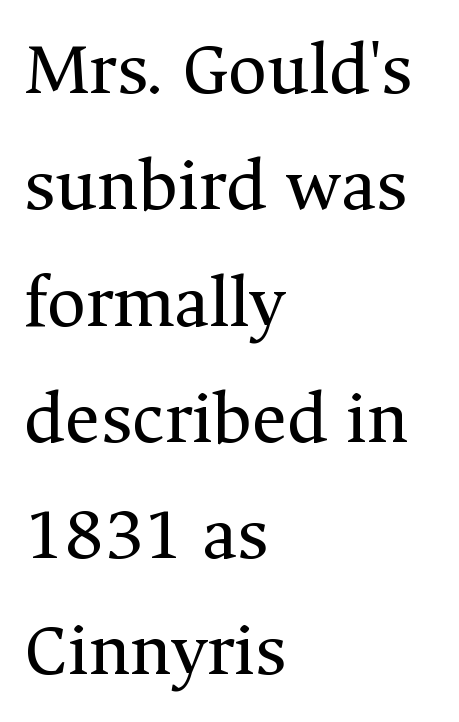
The image shows 76 px regular-weight serif type, upright; set left-aligned, normal line spacing (1.53x), normal letter spacing, not underlined; medium stroke contrast and a medium x-height.
